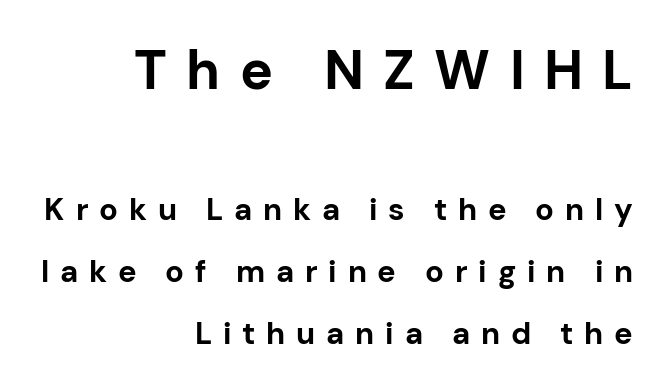
{"serif": "no", "italic": "no", "bold": "yes", "weight": "bold", "width": "normal", "stroke_contrast": "low", "x_height": "medium", "monospaced": "no", "underline": "no", "align": "right", "line_spacing": "loose", "line_spacing_ratio": 2.01, "letter_spacing": "wide", "letter_spacing_em": 0.35, "larger_block": "first", "size_ratio": 1.77, "glyph_px": 55}
